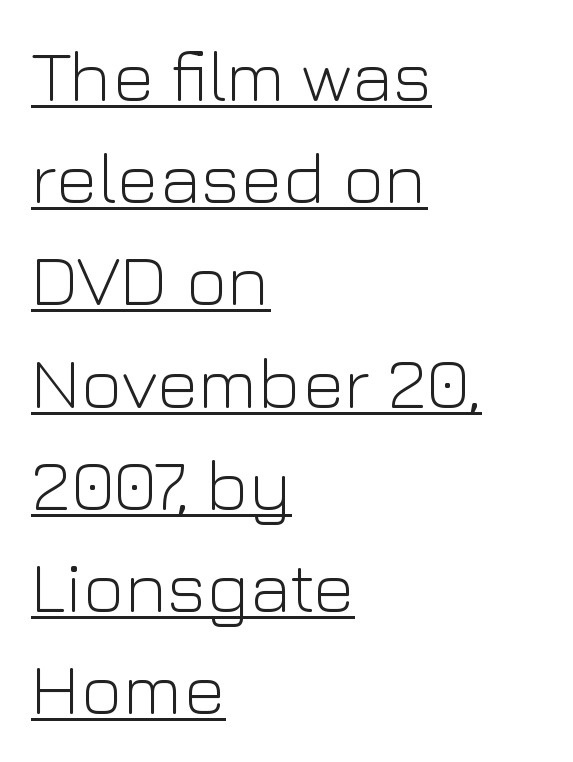
Q: Is the text bold? A: No.
Q: Is the text italic (slanted)? A: No, it is upright.
Q: Is the typeface a serif or a sans-serif typeface? A: Sans-serif.
Q: Is the text underlined? A: Yes.
Q: How is the paragraph aligned? A: Left-aligned.
Q: Is the spacing between letters normal or unusually wide? A: Normal.
Q: Is the spacing between lines tight, normal or loose? A: Normal.
Q: Width (condensed, normal, or wide)? A: Normal.
Q: Stroke contrast? A: Low.
Q: x-height? A: Medium.
Q: Monospaced? A: No.
